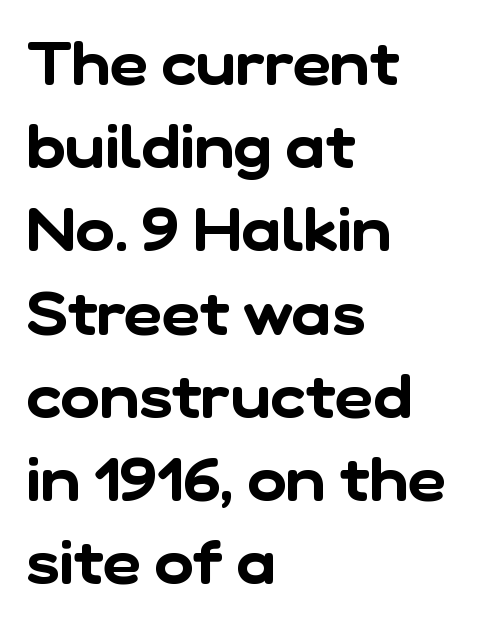
The typeface chosen for these lines omits serifs. This sample is left-justified, so line endings fall wherever the words run out. The baseline area is clear. The designer left line spacing at the default.
